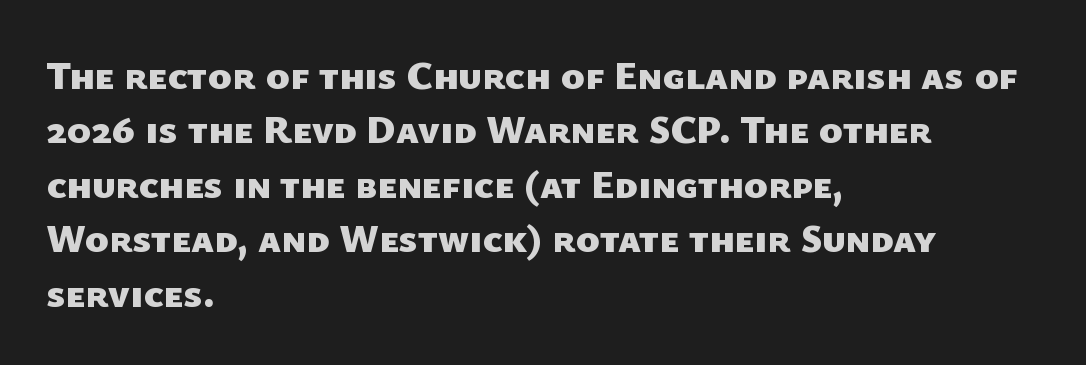
{"serif": "no", "bold": "yes", "weight": "heavy", "width": "normal", "stroke_contrast": "low", "x_height": "medium", "monospaced": "no", "underline": "no", "align": "left", "line_spacing": "normal", "line_spacing_ratio": 1.36, "letter_spacing": "normal", "letter_spacing_em": 0.0, "glyph_px": 40}
